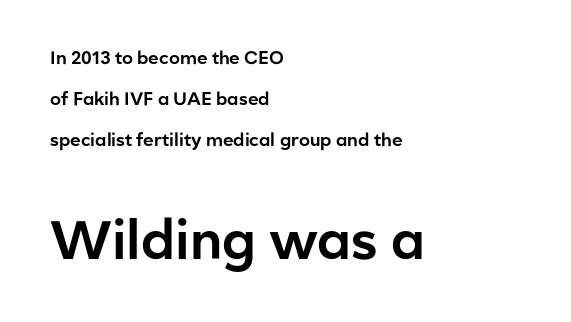
The image shows 54 px sans-serif type, upright; set left-aligned, loose line spacing (2.29x), normal letter spacing, not underlined; the second (bottom) block is 3.0x larger; low stroke contrast and a medium x-height.
